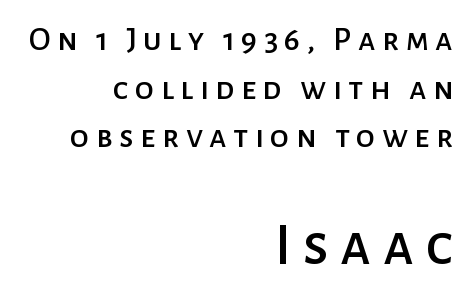
Is this a sans? Yes — the strokes have no serifs. Quick note: underline off. The line-height multiplier appears to be the usual default. Character widths vary here, with narrow letters taking less room than wide ones. The passage shown begins with its smaller block and ends with its larger one.
